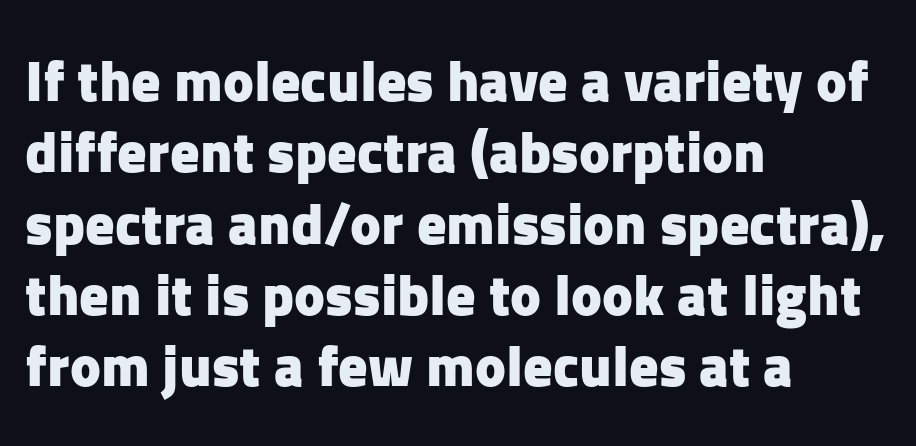
{"serif": "no", "italic": "no", "bold": "yes", "weight": "heavy", "width": "normal", "stroke_contrast": "low", "x_height": "medium", "monospaced": "no", "underline": "no", "align": "left", "line_spacing_ratio": 1.23, "letter_spacing": "normal", "letter_spacing_em": 0.0, "glyph_px": 58}
